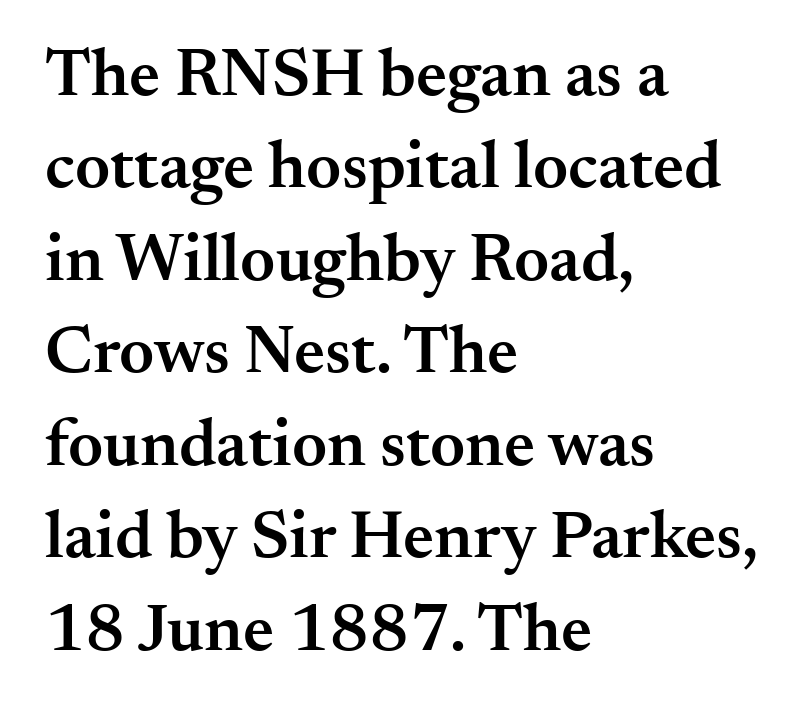
The passage shown is typed in a proportional face where columns would drift. This is moderately heavy type, rendered in semibold. Descenders hang freely into open space. This sample is left-justified, so line endings fall wherever the words run out. This is serif lettering, the kind often seen in printed books.
